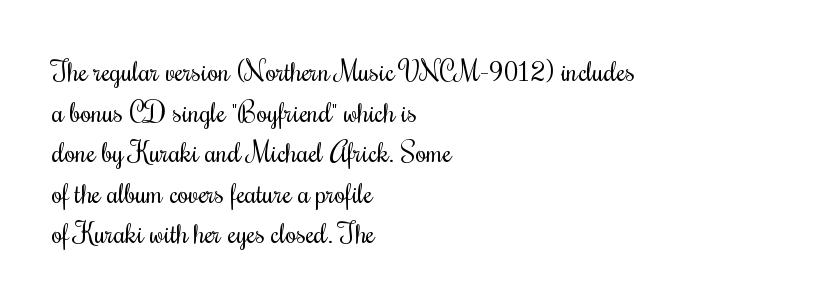
Q: Is the text bold? A: No.
Q: Is the text italic (slanted)? A: Yes.
Q: Is the typeface a serif or a sans-serif typeface? A: Serif.
Q: Is the text underlined? A: No.
Q: How is the paragraph aligned? A: Left-aligned.
Q: Is the spacing between letters normal or unusually wide? A: Normal.
Q: Is the spacing between lines tight, normal or loose? A: Normal.
Q: Width (condensed, normal, or wide)? A: Condensed.
Q: Stroke contrast? A: Medium.
Q: x-height? A: Small.
Q: Monospaced? A: No.
